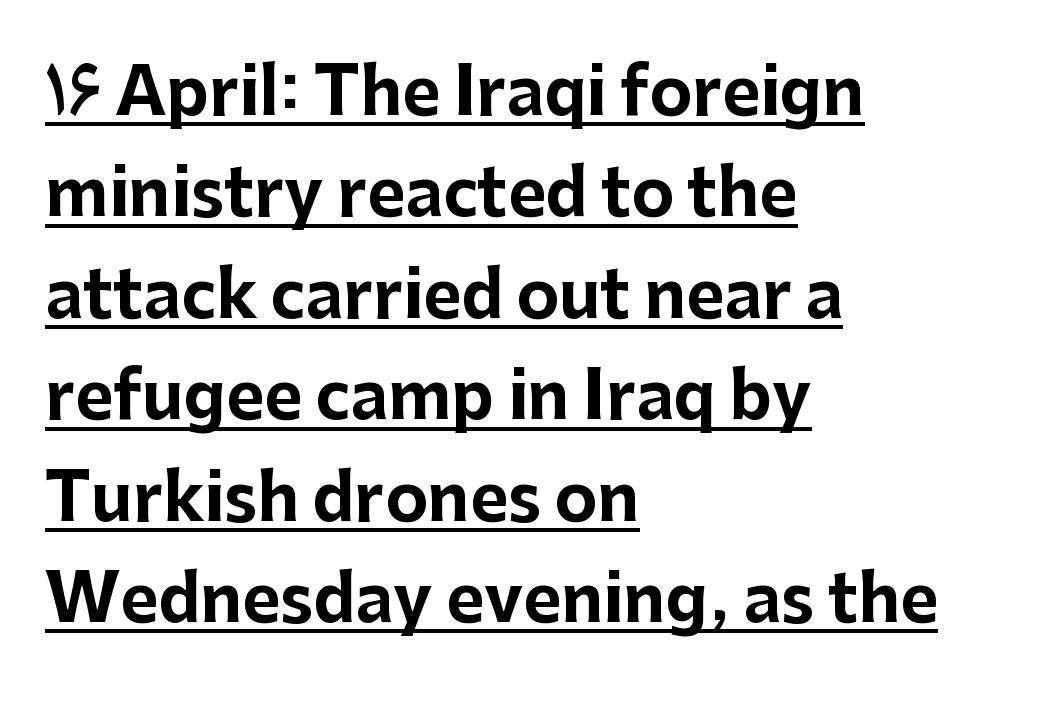
The image shows 65 px bold sans-serif type, upright; set left-aligned, normal line spacing (1.56x), normal letter spacing, underlined; low stroke contrast and a medium x-height.
